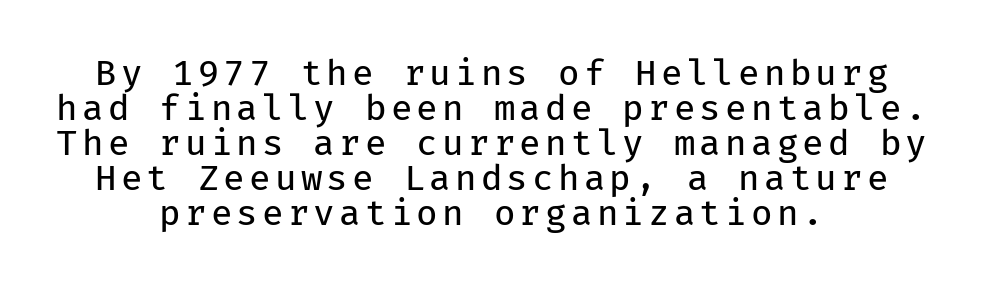
{"serif": "no", "italic": "no", "bold": "no", "weight": "regular", "width": "normal", "stroke_contrast": "low", "x_height": "medium", "monospaced": "yes", "underline": "no", "align": "center", "line_spacing": "tight", "line_spacing_ratio": 1.0, "glyph_px": 35}
